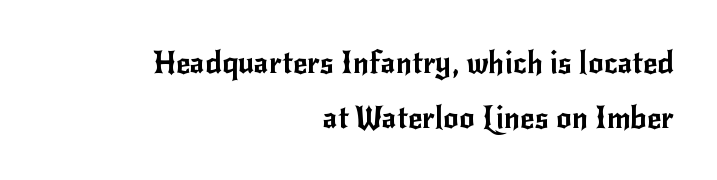
The image shows 31 px sans-serif type, upright; set right-aligned, line spacing 1.77x, normal letter spacing, not underlined; low stroke contrast and a small x-height.
